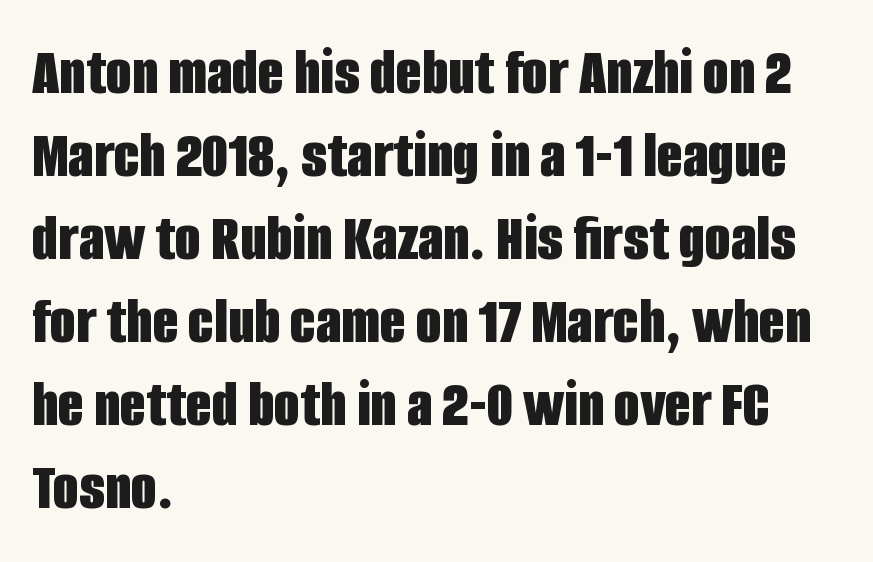
{"serif": "no", "italic": "no", "bold": "yes", "weight": "bold", "width": "condensed", "stroke_contrast": "low", "x_height": "large", "monospaced": "no", "underline": "no", "align": "left", "line_spacing_ratio": 1.24, "letter_spacing": "normal", "letter_spacing_em": 0.0, "glyph_px": 67}
